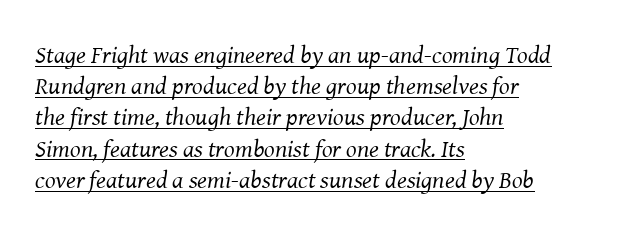
The designer left line spacing at the default. Spacing between characters is what you'd get straight out of the box. The passage shown is underscored from start to finish. Bold? No — there's no thickening of the strokes.
